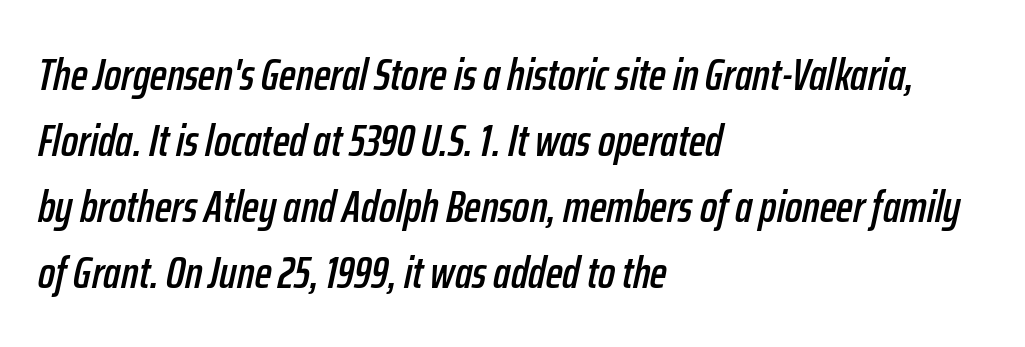
{"italic": "yes", "lean": "right", "slant_degrees": 12, "width": "condensed", "stroke_contrast": "low", "x_height": "medium", "monospaced": "no", "underline": "no", "align": "left", "line_spacing": "normal", "line_spacing_ratio": 1.47, "letter_spacing": "normal", "letter_spacing_em": 0.0, "glyph_px": 45}
